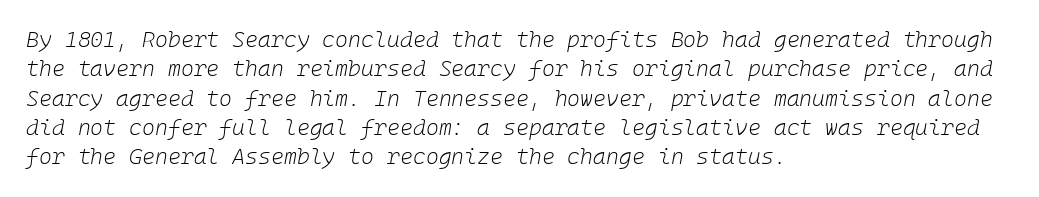
Heft: none added — not bold. The words here are not underlined. Is the block centered? No — it sits flush against the left margin. The whole block is typeset with a tilt. Caption: standard tracking, unaltered.
